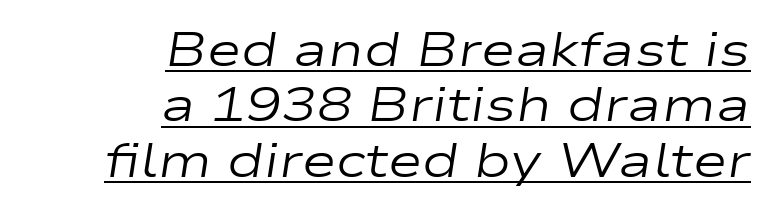
{"italic": "yes", "lean": "right", "slant_degrees": 9, "bold": "no", "weight": "regular", "width": "wide", "stroke_contrast": "low", "x_height": "medium", "monospaced": "no", "underline": "yes", "align": "right", "line_spacing_ratio": 1.18, "letter_spacing": "normal", "letter_spacing_em": 0.0, "glyph_px": 47}
